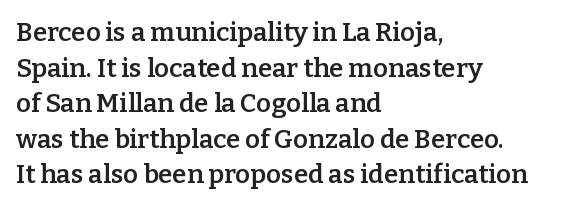
{"italic": "no", "bold": "semi", "underline": "no", "align": "left", "line_spacing": "normal", "line_spacing_ratio": 1.37, "letter_spacing": "normal", "letter_spacing_em": 0.0, "glyph_px": 26}
